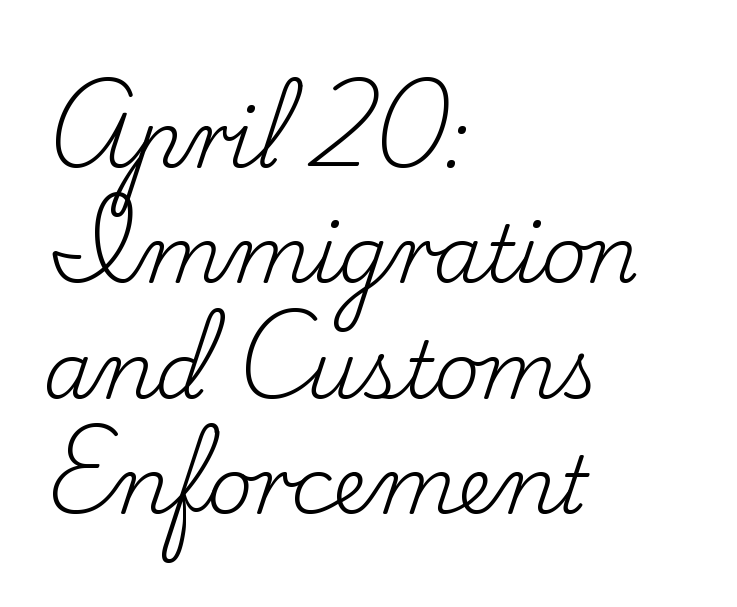
Q: Is the text bold? A: No.
Q: Is the text italic (slanted)? A: Yes.
Q: Is the typeface a serif or a sans-serif typeface? A: Serif.
Q: Is the text underlined? A: No.
Q: How is the paragraph aligned? A: Left-aligned.
Q: Is the spacing between letters normal or unusually wide? A: Normal.
Q: Is the spacing between lines tight, normal or loose? A: Normal.
Q: Width (condensed, normal, or wide)? A: Normal.
Q: Stroke contrast? A: Low.
Q: x-height? A: Small.
Q: Monospaced? A: No.
